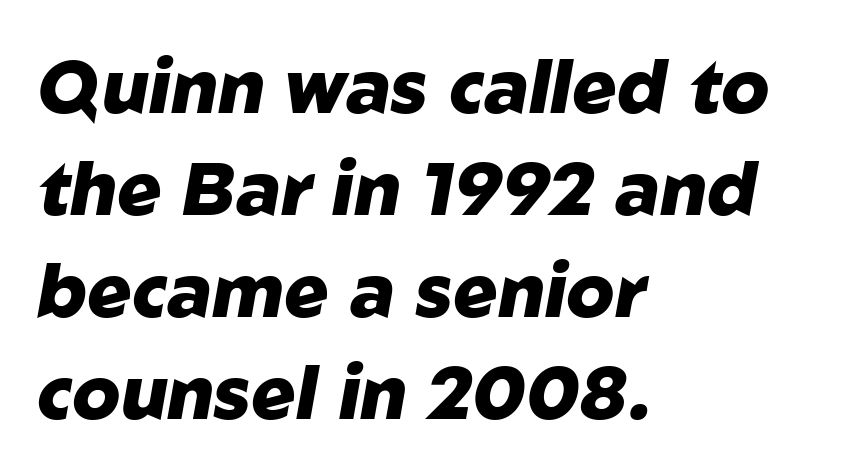
The image shows 74 px heavy type, italic (leaning right); set left-aligned, normal line spacing (1.38x), normal letter spacing, not underlined; low stroke contrast and a medium x-height.
